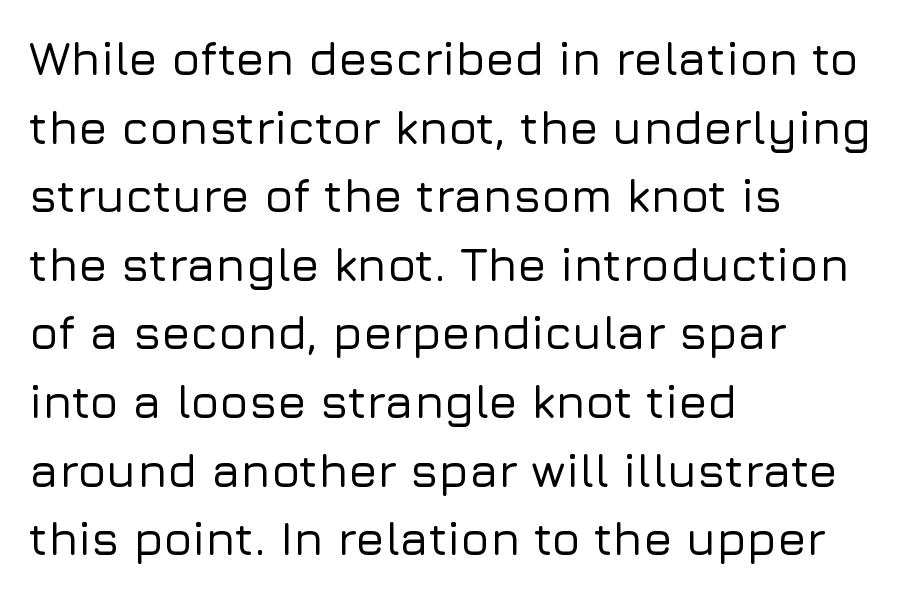
The image shows 47 px sans-serif type, upright; set left-aligned, normal line spacing (1.46x), normal letter spacing, not underlined; low stroke contrast and a medium x-height.
